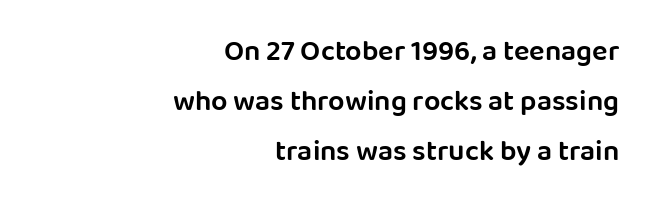
{"serif": "no", "italic": "no", "bold": "semi", "weight": "semibold", "width": "normal", "stroke_contrast": "low", "x_height": "large", "monospaced": "no", "underline": "no", "align": "right", "line_spacing_ratio": 1.72, "letter_spacing": "normal", "letter_spacing_em": 0.0, "glyph_px": 29}
